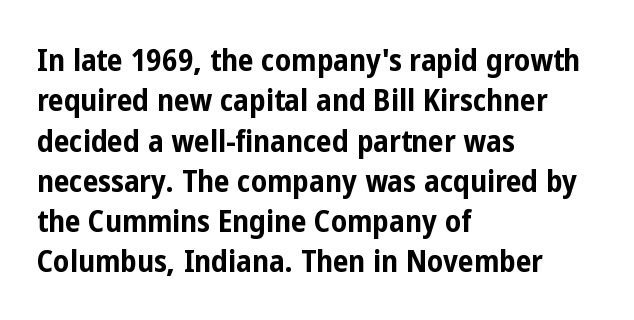
{"serif": "no", "italic": "no", "bold": "yes", "weight": "bold", "width": "condensed", "stroke_contrast": "low", "x_height": "medium", "monospaced": "no", "underline": "no", "align": "left", "line_spacing": "normal", "line_spacing_ratio": 1.3, "letter_spacing": "normal", "letter_spacing_em": 0.0, "glyph_px": 31}
